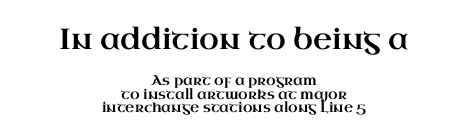
{"serif": "yes", "italic": "no", "width": "wide", "stroke_contrast": "high", "x_height": "small", "monospaced": "no", "underline": "no", "align": "center", "line_spacing": "tight", "line_spacing_ratio": 0.97, "letter_spacing": "normal", "letter_spacing_em": 0.0, "larger_block": "first", "size_ratio": 2.07, "glyph_px": 29}
